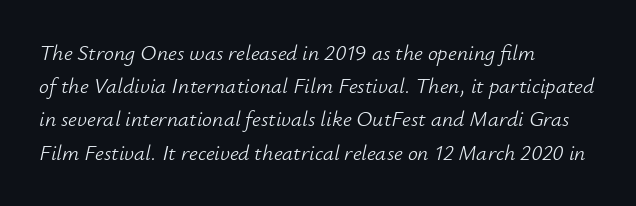
Q: Is the text bold? A: No.
Q: Is the text italic (slanted)? A: Yes, it leans right by about 12 degrees.
Q: Is the text underlined? A: No.
Q: How is the paragraph aligned? A: Left-aligned.
Q: Is the spacing between letters normal or unusually wide? A: Normal.
Q: Is the spacing between lines tight, normal or loose? A: Normal.
